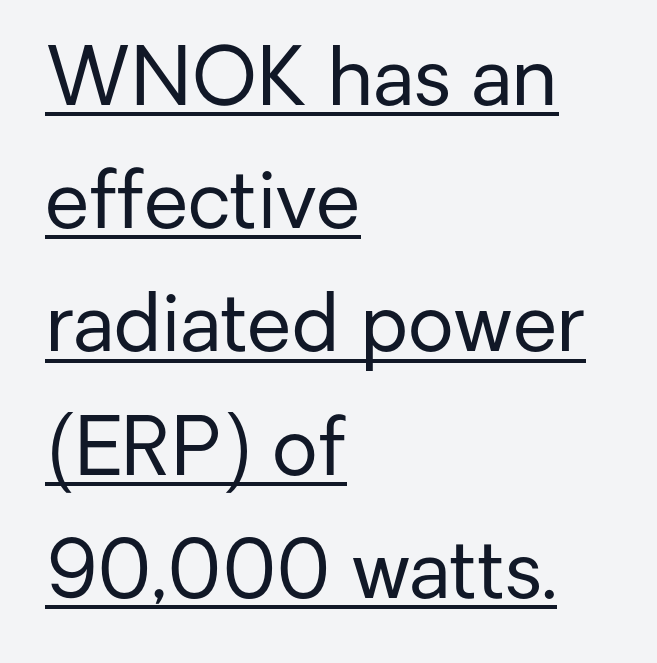
Varying glyph widths throughout — classic text-font behaviour. Line starts are locked; line ends wander. Caption: lettering with a line underneath. Letters have the restrained weight of plain body copy at most.
